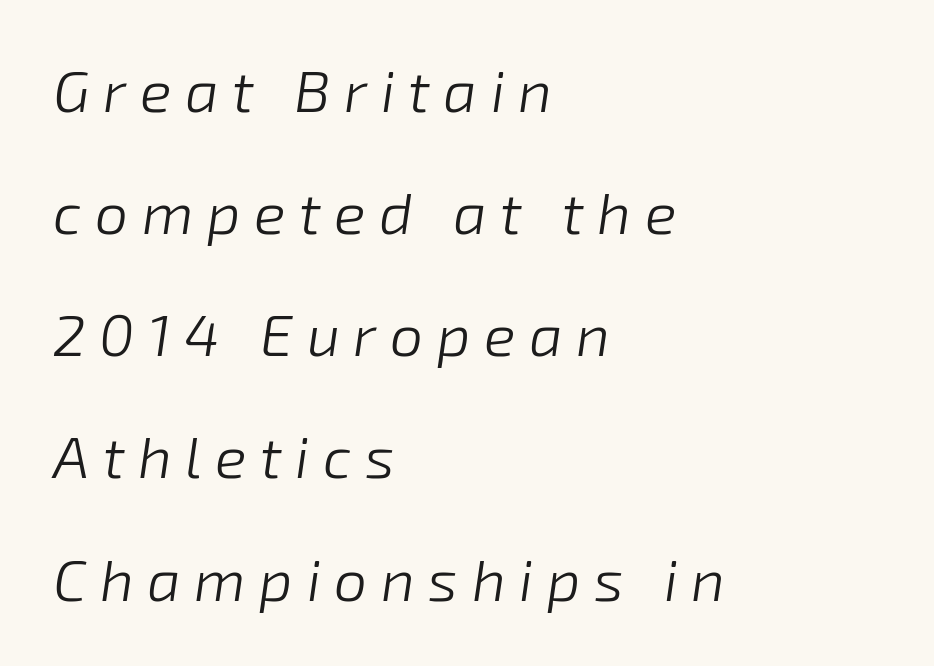
The whole block is typeset with a tilt. Quick note: underline off. Stems here are at most as thick as an everyday book face. These lines are rendered in a variable-pitch font. Short and long lines alike share a common starting point at left.
